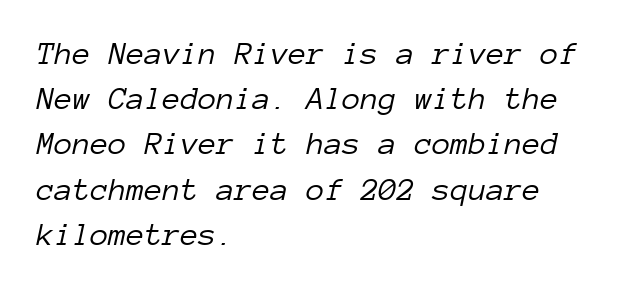
The image shows 33 px light type, italic (leaning right), monospaced; set left-aligned, normal line spacing (1.37x), normal letter spacing, not underlined; low stroke contrast and a medium x-height.
